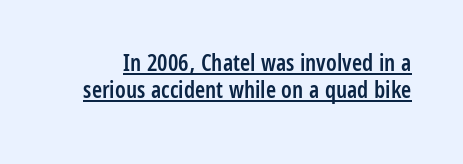
Q: Is the text bold? A: Semi-bold.
Q: Is the text italic (slanted)? A: No, it is upright.
Q: Is the text underlined? A: Yes.
Q: Is the spacing between letters normal or unusually wide? A: Normal.
